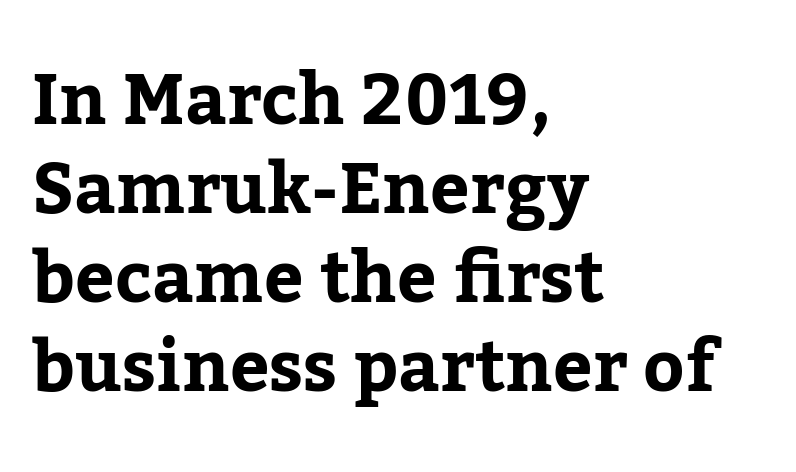
The image shows 70 px bold serif type, upright; set left-aligned, normal line spacing (1.27x), normal letter spacing, not underlined; low stroke contrast and a medium x-height.
